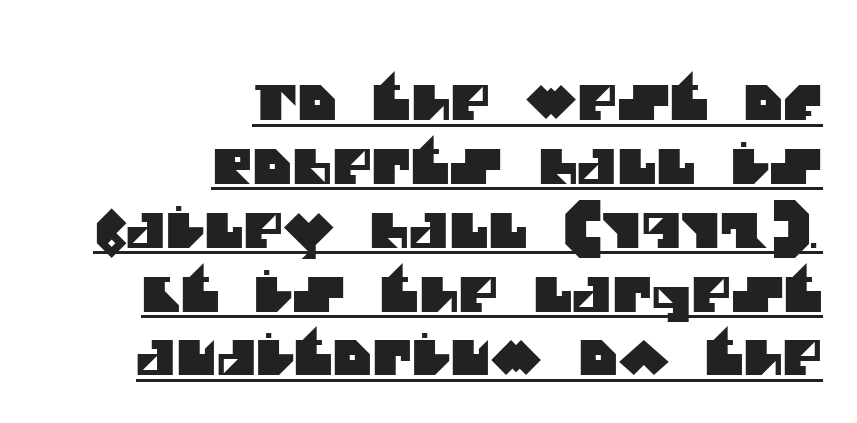
The typesetter has applied underlining to the passage shown. What stands out about the letter spacing? Nothing — it is the standard amount. Short and long lines alike share a common ending point at right. Regular leading. A sans-serif font was chosen for this passage. Here the designer chose a conventional face with non-uniform glyph widths.
